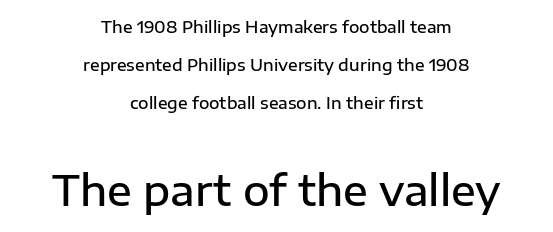
{"serif": "no", "italic": "no", "bold": "semi", "weight": "semibold", "width": "normal", "stroke_contrast": "low", "x_height": "medium", "monospaced": "no", "underline": "no", "align": "center", "line_spacing": "loose", "line_spacing_ratio": 2.37, "letter_spacing": "normal", "letter_spacing_em": 0.0, "larger_block": "second", "size_ratio": 2.56, "glyph_px": 41}
